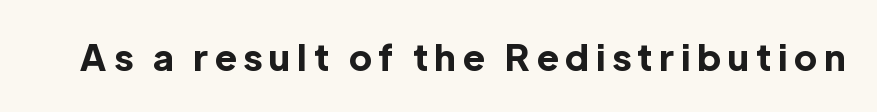
Underline: absent. Varying glyph widths throughout — classic text-font behaviour. Characters remain perfectly vertical along every line. In terms of weight, the rendering is a true, heavy bold. The gaps between neighbouring characters are conspicuously large.
